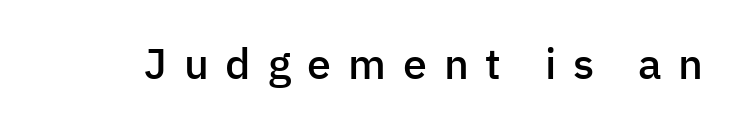
Q: Is the text bold? A: Semi-bold.
Q: Is the text italic (slanted)? A: No, it is upright.
Q: Is the typeface a serif or a sans-serif typeface? A: Sans-serif.
Q: Is the text underlined? A: No.
Q: Is the spacing between letters normal or unusually wide? A: Unusually wide.
Q: Width (condensed, normal, or wide)? A: Normal.
Q: Stroke contrast? A: Low.
Q: x-height? A: Medium.
Q: Monospaced? A: No.
